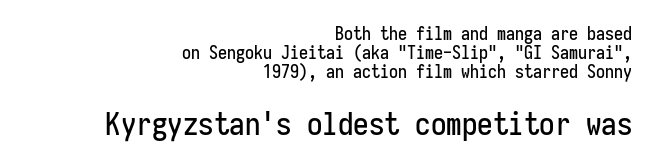
The image shows 31 px condensed sans-serif type, upright, monospaced; set right-aligned, tight line spacing (1.06x), normal letter spacing, not underlined; the second (bottom) block is 1.72x larger; low stroke contrast and a medium x-height.
